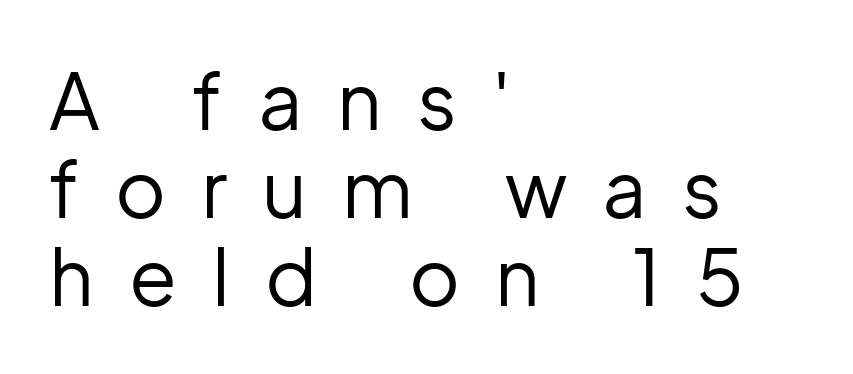
Q: Is the text bold? A: No.
Q: Is the text italic (slanted)? A: No, it is upright.
Q: Is the typeface a serif or a sans-serif typeface? A: Sans-serif.
Q: Is the text underlined? A: No.
Q: How is the paragraph aligned? A: Left-aligned.
Q: Is the spacing between letters normal or unusually wide? A: Unusually wide.
Q: Is the spacing between lines tight, normal or loose? A: Tight.
Q: Width (condensed, normal, or wide)? A: Normal.
Q: Stroke contrast? A: Low.
Q: x-height? A: Medium.
Q: Monospaced? A: No.
